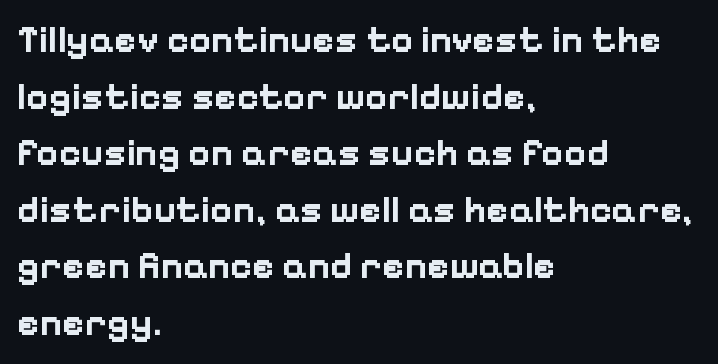
{"serif": "no", "italic": "no", "bold": "yes", "weight": "bold", "width": "normal", "stroke_contrast": "low", "x_height": "medium", "monospaced": "no", "underline": "no", "align": "left", "line_spacing": "normal", "line_spacing_ratio": 1.49, "letter_spacing": "normal", "letter_spacing_em": 0.0, "glyph_px": 38}
